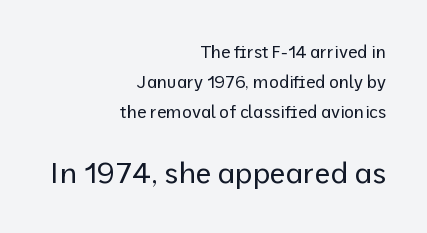
The image shows 29 px regular-weight sans-serif type, upright; set right-aligned, line spacing 1.77x, normal letter spacing, not underlined; the second (bottom) block is 1.71x larger; low stroke contrast and a medium x-height.
